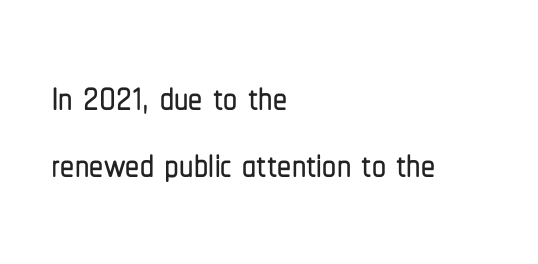
The image shows 56 px condensed sans-serif type, upright; set left-aligned, line spacing 1.2x, normal letter spacing, not underlined; low stroke contrast and a medium x-height.
